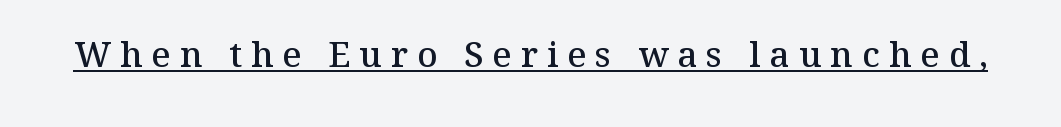
Q: Is the text bold? A: Semi-bold.
Q: Is the text italic (slanted)? A: No, it is upright.
Q: Is the typeface a serif or a sans-serif typeface? A: Serif.
Q: Is the text underlined? A: Yes.
Q: Is the spacing between letters normal or unusually wide? A: Unusually wide.
Q: Width (condensed, normal, or wide)? A: Normal.
Q: Stroke contrast? A: Medium.
Q: x-height? A: Medium.
Q: Monospaced? A: No.
